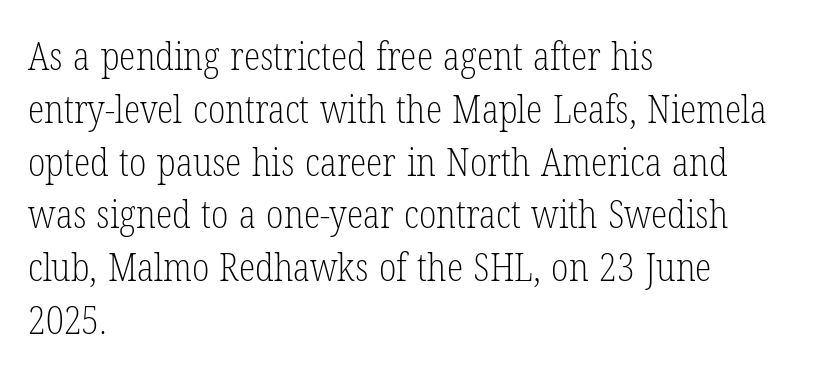
Q: Is the text bold? A: No.
Q: Is the text italic (slanted)? A: No, it is upright.
Q: Is the typeface a serif or a sans-serif typeface? A: Serif.
Q: Is the text underlined? A: No.
Q: How is the paragraph aligned? A: Left-aligned.
Q: Is the spacing between letters normal or unusually wide? A: Normal.
Q: Is the spacing between lines tight, normal or loose? A: Normal.
Q: Width (condensed, normal, or wide)? A: Condensed.
Q: Stroke contrast? A: Low.
Q: x-height? A: Medium.
Q: Monospaced? A: No.
